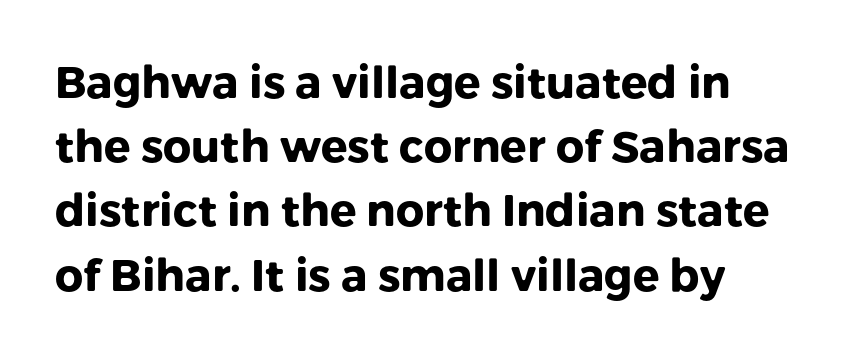
Tall strokes in this sample are plumb rather than angled. Nobody drew a line under any word here. Regular leading. Compared with an ordinary text face, these strokes are far heavier — a full bold. Serif or sans? Sans — the stroke terminals are bare. Nothing unusual about the tracking: characters are spaced as the font intends.
